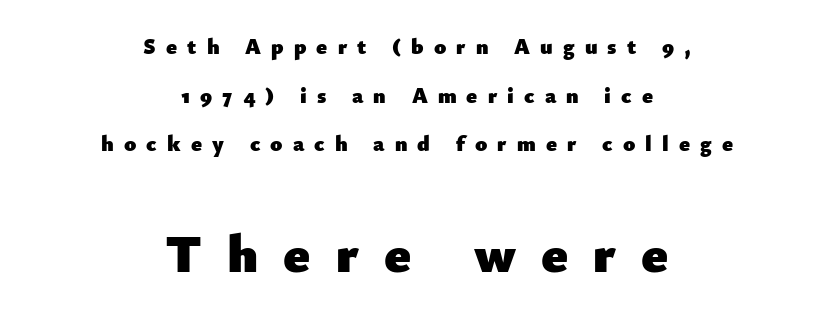
Q: Is the text bold? A: Yes.
Q: Is the text italic (slanted)? A: No, it is upright.
Q: Is the typeface a serif or a sans-serif typeface? A: Sans-serif.
Q: Is the text underlined? A: No.
Q: How is the paragraph aligned? A: Centered.
Q: Is the spacing between letters normal or unusually wide? A: Unusually wide.
Q: Is the spacing between lines tight, normal or loose? A: Loose.
Q: Which block of text is set in a larger size, the first (top) or the second (bottom)? A: The second (bottom) one.
Q: Width (condensed, normal, or wide)? A: Normal.
Q: Stroke contrast? A: Low.
Q: x-height? A: Small.
Q: Monospaced? A: No.
